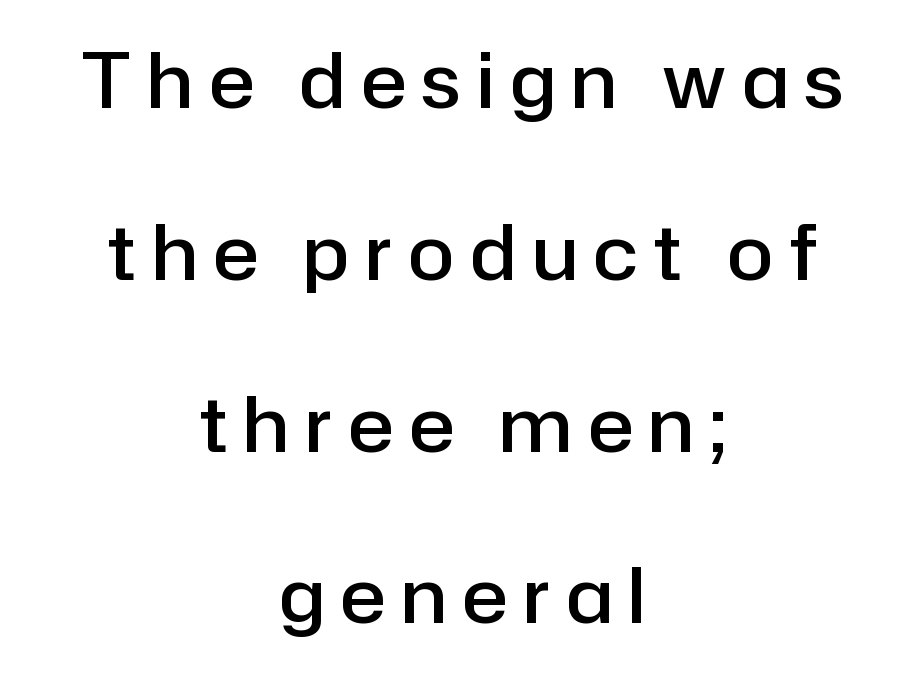
{"serif": "no", "italic": "no", "bold": "semi", "weight": "semibold", "width": "normal", "stroke_contrast": "low", "x_height": "medium", "monospaced": "no", "underline": "no", "align": "center", "line_spacing": "loose", "line_spacing_ratio": 2.26, "letter_spacing": "wide", "letter_spacing_em": 0.21, "glyph_px": 76}
